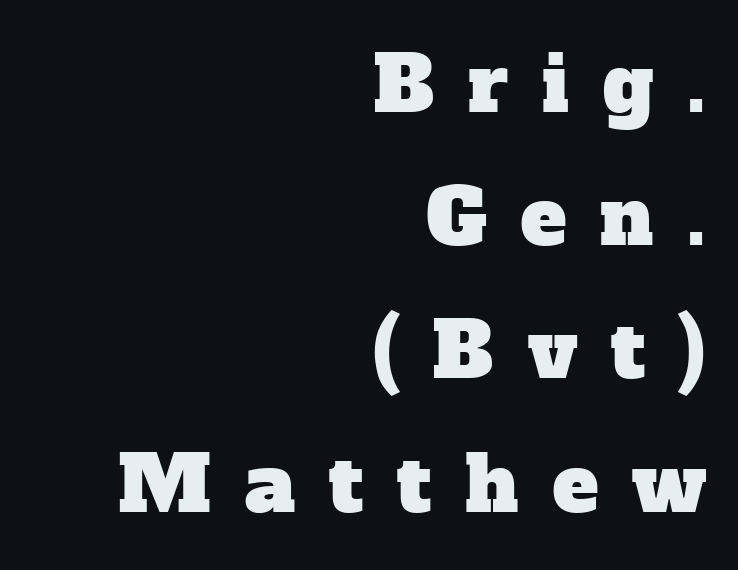
{"serif": "yes", "width": "normal", "stroke_contrast": "low", "x_height": "medium", "monospaced": "no", "underline": "no", "align": "right", "line_spacing_ratio": 1.73, "letter_spacing": "wide", "letter_spacing_em": 0.44, "glyph_px": 77}
